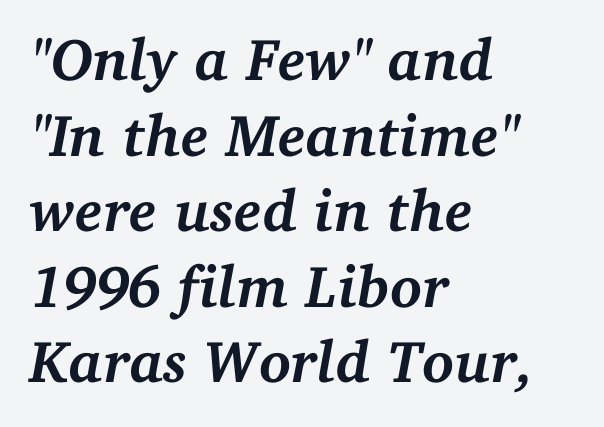
Q: Is the text bold? A: Yes.
Q: Is the text italic (slanted)? A: Yes, it leans right by about 11 degrees.
Q: Is the typeface a serif or a sans-serif typeface? A: Serif.
Q: Is the text underlined? A: No.
Q: How is the paragraph aligned? A: Left-aligned.
Q: Is the spacing between letters normal or unusually wide? A: Normal.
Q: Is the spacing between lines tight, normal or loose? A: Normal.
Q: Width (condensed, normal, or wide)? A: Normal.
Q: Stroke contrast? A: Medium.
Q: x-height? A: Medium.
Q: Monospaced? A: No.
